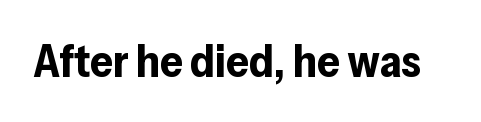
Q: Is the text bold? A: Yes.
Q: Is the text italic (slanted)? A: No, it is upright.
Q: Is the typeface a serif or a sans-serif typeface? A: Sans-serif.
Q: Is the text underlined? A: No.
Q: Is the spacing between letters normal or unusually wide? A: Normal.
Q: Width (condensed, normal, or wide)? A: Normal.
Q: Stroke contrast? A: Low.
Q: x-height? A: Medium.
Q: Monospaced? A: No.
